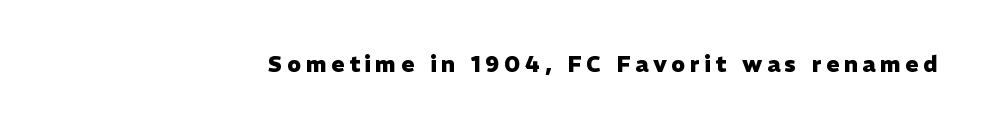
{"italic": "no", "bold": "yes", "underline": "no", "letter_spacing": "wide", "letter_spacing_em": 0.21, "glyph_px": 22}
